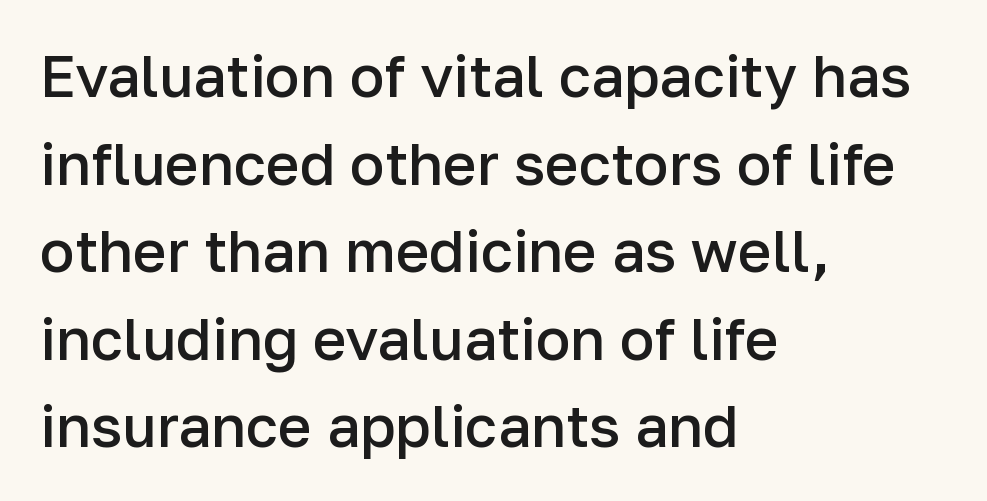
The image shows 58 px semibold sans-serif type, upright; set left-aligned, normal line spacing (1.51x), normal letter spacing, not underlined; low stroke contrast and a medium x-height.
